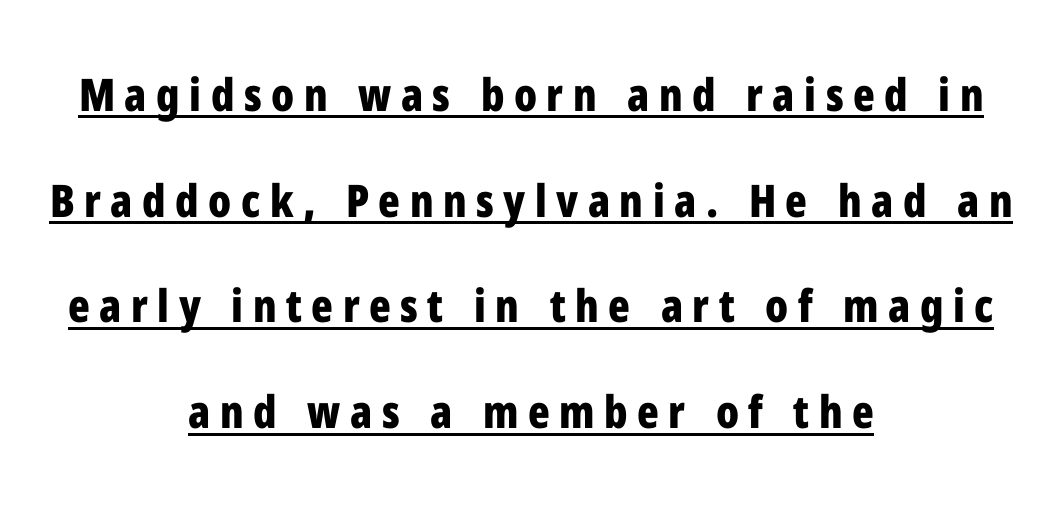
{"serif": "no", "italic": "no", "bold": "yes", "weight": "bold", "width": "condensed", "stroke_contrast": "low", "x_height": "medium", "monospaced": "no", "underline": "yes", "align": "center", "line_spacing": "loose", "line_spacing_ratio": 2.35, "letter_spacing": "wide", "letter_spacing_em": 0.21, "glyph_px": 45}
